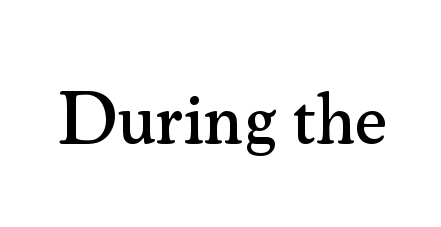
Q: Is the text italic (slanted)? A: No, it is upright.
Q: Is the typeface a serif or a sans-serif typeface? A: Serif.
Q: Is the text underlined? A: No.
Q: Is the spacing between letters normal or unusually wide? A: Normal.
Q: Width (condensed, normal, or wide)? A: Normal.
Q: Stroke contrast? A: Medium.
Q: x-height? A: Small.
Q: Monospaced? A: No.
